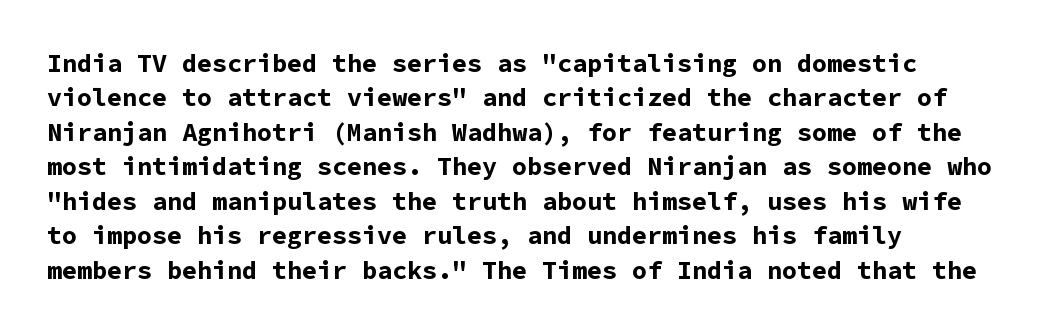
Plain, unruled lines of type. The tracking reads as untouched default to a designer's eye. Strong, thick strokes mark this as bold type. Posture: vertical. Does the leading feel generous? No, just average.
